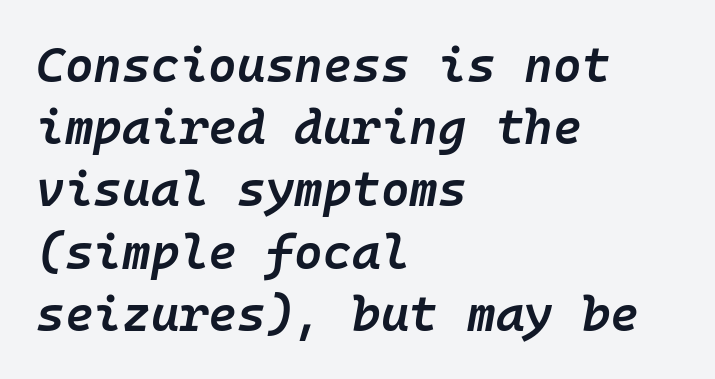
The rendering uses a semibold face; strokes are thickened but not to full bold. Teacher's note: observe the even left margin — that is flush-left alignment. Just letters on the line, the space beneath them empty. The rendering uses typewriter-style spacing with identical character cells. A typesetter would call this zero additional tracking. If you measured baseline to baseline, you'd find a middling distance.
